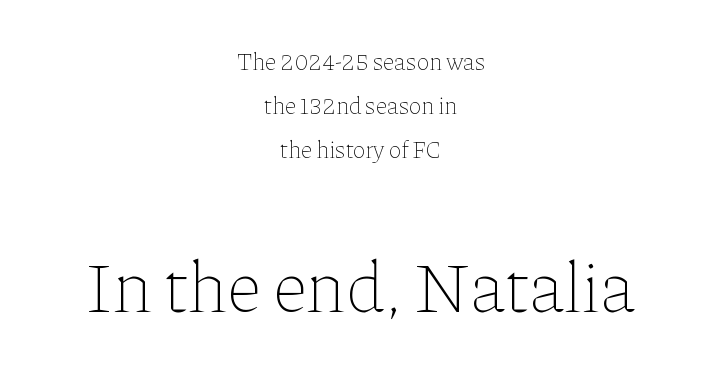
{"italic": "no", "bold": "no", "weight": "thin", "width": "normal", "stroke_contrast": "low", "x_height": "medium", "monospaced": "no", "underline": "no", "align": "center", "line_spacing_ratio": 1.83, "letter_spacing": "normal", "letter_spacing_em": 0.0, "larger_block": "second", "size_ratio": 3.0, "glyph_px": 72}
